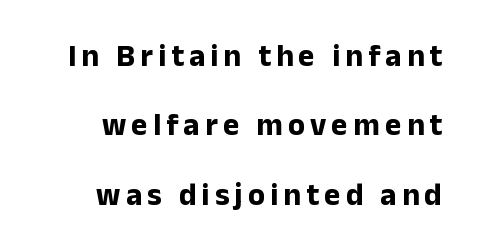
The letters advance in unequal steps, a hallmark of proportional type. The passage shown is not underscored anywhere. A dark, heavy texture on the line: the type is bold. Reading down the column, the eye jumps a long way to each next line.
